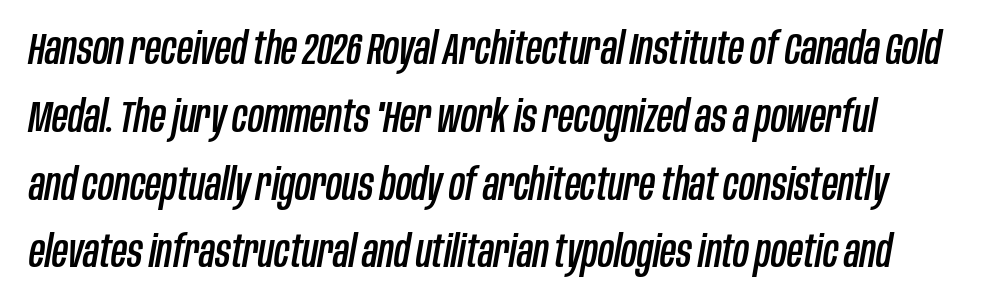
The image shows 44 px condensed type, italic (leaning right); set normal line spacing (1.54x), normal letter spacing, not underlined; low stroke contrast and a large x-height.
